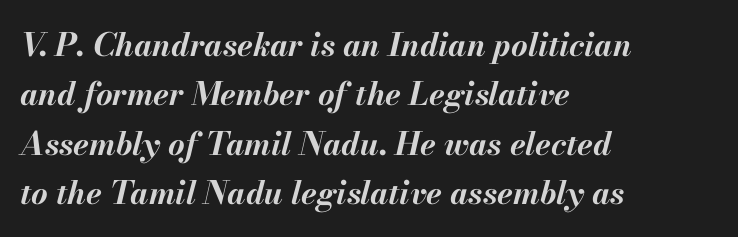
Q: Is the text bold? A: Yes.
Q: Is the text italic (slanted)? A: Yes, it leans right by about 13 degrees.
Q: Is the text underlined? A: No.
Q: How is the paragraph aligned? A: Left-aligned.
Q: Is the spacing between letters normal or unusually wide? A: Normal.
Q: Is the spacing between lines tight, normal or loose? A: Normal.
Q: Width (condensed, normal, or wide)? A: Normal.
Q: Stroke contrast? A: Medium.
Q: x-height? A: Small.
Q: Monospaced? A: No.
